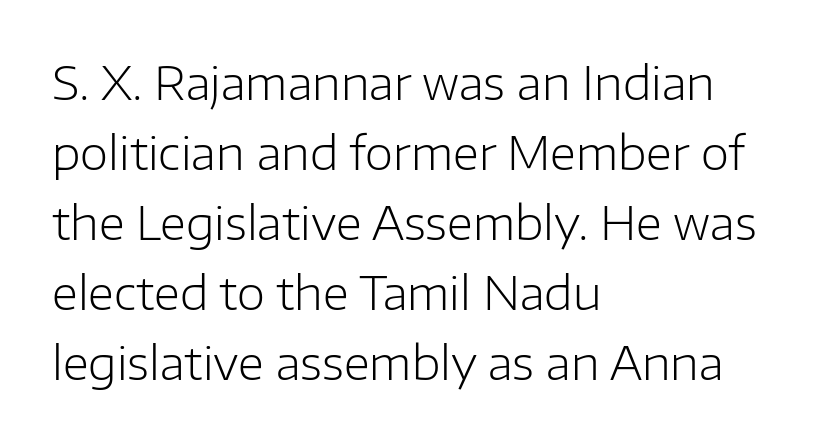
Q: Is the text bold? A: No.
Q: Is the text italic (slanted)? A: No, it is upright.
Q: Is the typeface a serif or a sans-serif typeface? A: Sans-serif.
Q: Is the text underlined? A: No.
Q: How is the paragraph aligned? A: Left-aligned.
Q: Is the spacing between letters normal or unusually wide? A: Normal.
Q: Is the spacing between lines tight, normal or loose? A: Normal.
Q: Width (condensed, normal, or wide)? A: Normal.
Q: Stroke contrast? A: Low.
Q: x-height? A: Medium.
Q: Monospaced? A: No.
